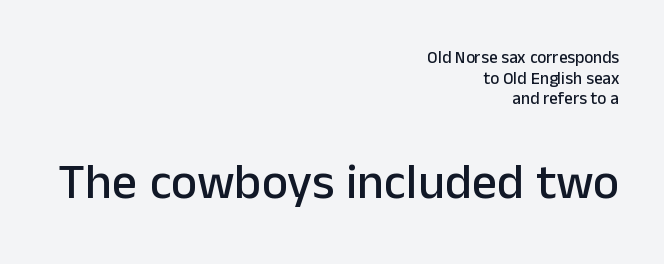
Q: Is the text italic (slanted)? A: No, it is upright.
Q: Is the typeface a serif or a sans-serif typeface? A: Sans-serif.
Q: Is the text underlined? A: No.
Q: How is the paragraph aligned? A: Right-aligned.
Q: Is the spacing between letters normal or unusually wide? A: Normal.
Q: Which block of text is set in a larger size, the first (top) or the second (bottom)? A: The second (bottom) one.
Q: Width (condensed, normal, or wide)? A: Normal.
Q: Stroke contrast? A: Low.
Q: x-height? A: Medium.
Q: Monospaced? A: No.
